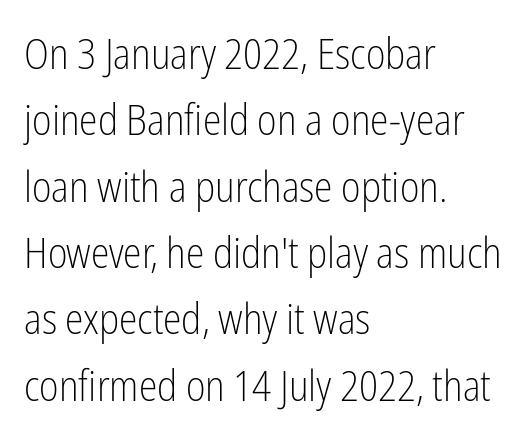
The image shows 42 px light, condensed sans-serif type, upright; set left-aligned, normal line spacing (1.58x), normal letter spacing, not underlined; low stroke contrast and a medium x-height.
